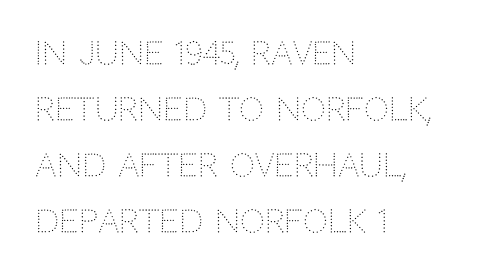
The image shows 31 px light sans-serif type, upright; set left-aligned, line spacing 1.81x, normal letter spacing, not underlined; low stroke contrast and a large x-height.
